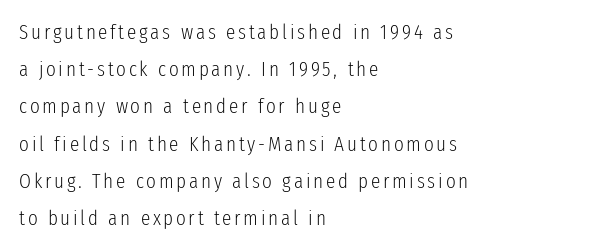
These lines are set flush left with a ragged right edge. No word sits above an underline. Nothing heavy about these letters — not bold at all. In terms of posture, this sample is upright.
